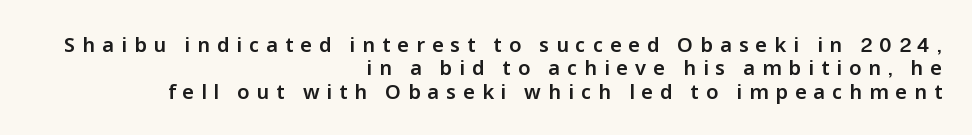
{"italic": "no", "underline": "no", "align": "right", "line_spacing_ratio": 1.17, "letter_spacing": "wide", "letter_spacing_em": 0.35, "glyph_px": 20}
